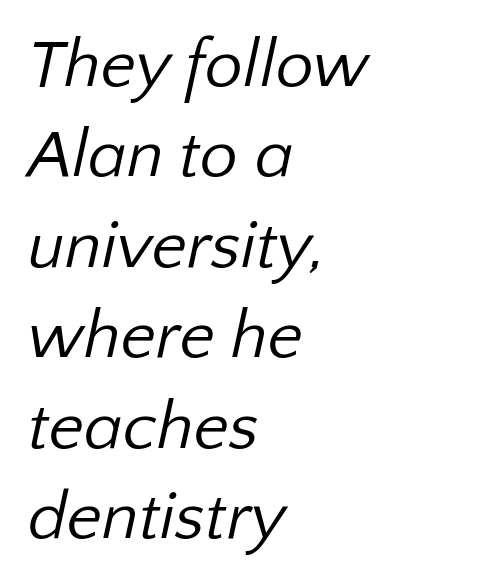
{"serif": "no", "bold": "no", "weight": "regular", "width": "normal", "stroke_contrast": "low", "x_height": "medium", "monospaced": "no", "underline": "no", "align": "left", "line_spacing": "normal", "line_spacing_ratio": 1.33, "letter_spacing": "normal", "letter_spacing_em": 0.0, "glyph_px": 68}
